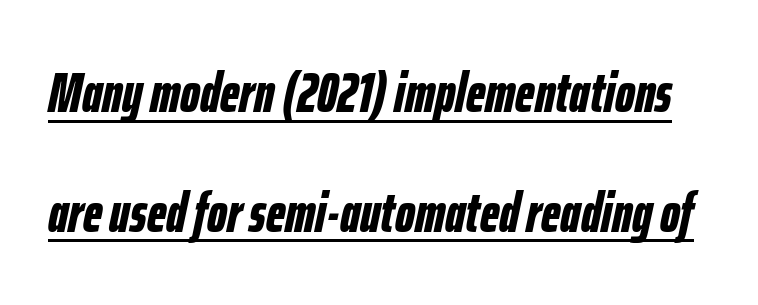
{"italic": "yes", "lean": "right", "slant_degrees": 12, "bold": "yes", "weight": "bold", "width": "condensed", "stroke_contrast": "low", "x_height": "medium", "monospaced": "no", "underline": "yes", "line_spacing": "loose", "line_spacing_ratio": 2.14, "letter_spacing": "normal", "letter_spacing_em": 0.0, "glyph_px": 56}
